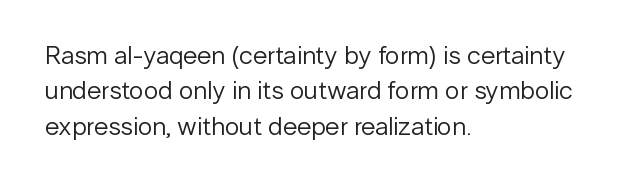
{"italic": "no", "bold": "no", "underline": "no", "align": "left", "line_spacing": "normal", "line_spacing_ratio": 1.36, "letter_spacing": "normal", "letter_spacing_em": 0.0, "glyph_px": 26}
